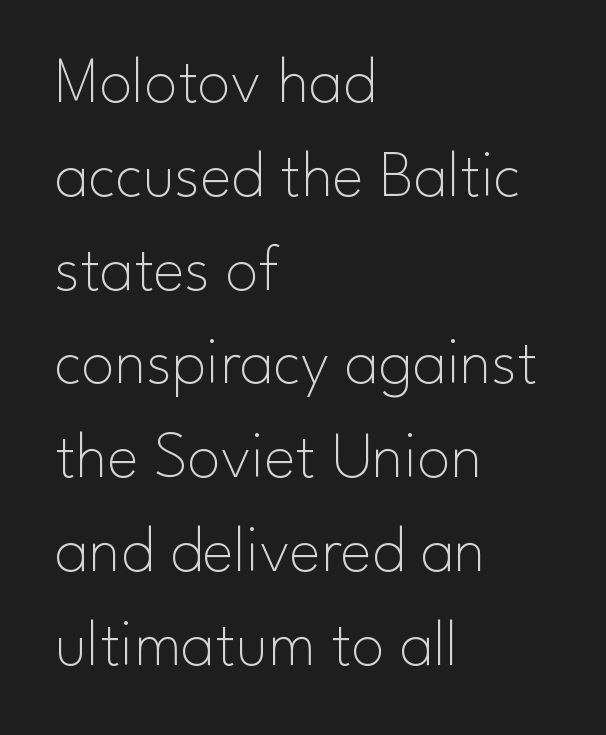
{"serif": "no", "italic": "no", "bold": "no", "weight": "thin", "width": "normal", "stroke_contrast": "low", "x_height": "small", "monospaced": "no", "underline": "no", "align": "left", "line_spacing": "normal", "line_spacing_ratio": 1.4, "letter_spacing": "normal", "letter_spacing_em": 0.0, "glyph_px": 67}
